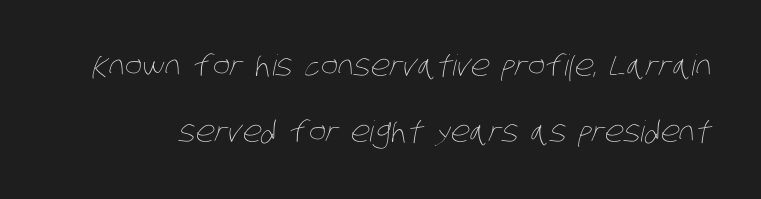
The font is comparable to plain body text, perhaps lighter. The face used here is proportionally spaced, like ordinary book or web type. Compared with typical body copy, the letter spacing here is the same. Leading: increased. The strip under each line holds only bare page.
